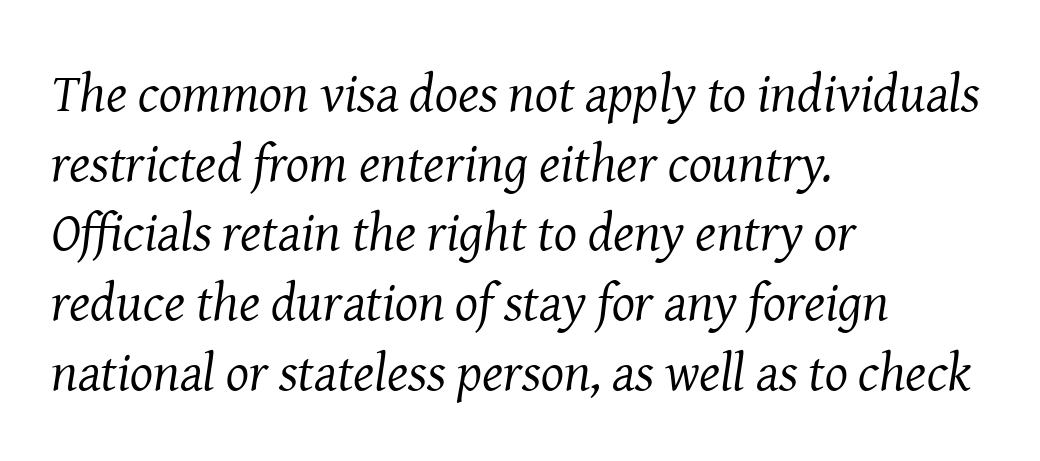
The image shows 54 px regular-weight serif type, italic (leaning right); set left-aligned, normal line spacing (1.29x), normal letter spacing, not underlined; medium stroke contrast and a medium x-height.
